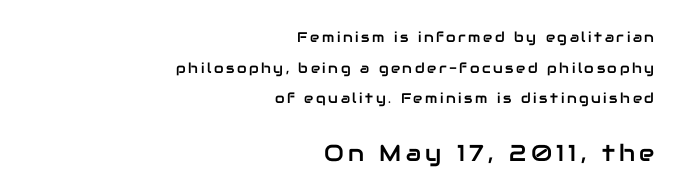
{"italic": "no", "underline": "no", "align": "right", "line_spacing": "loose", "line_spacing_ratio": 2.18, "larger_block": "second", "size_ratio": 1.64, "glyph_px": 23}
